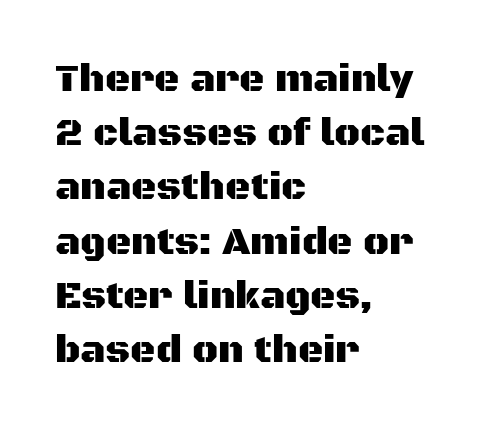
Each word holds together tightly as a unit, with standard inter-letter gaps. The paragraph shown leans on its left margin. The passage shown is typed in a proportional face where columns would drift. Italic? Not at all — the glyphs are vertical. Nothing sits at the stroke ends, so this counts as sans-serif. A normal amount of white space separates one row of letters from the next.
